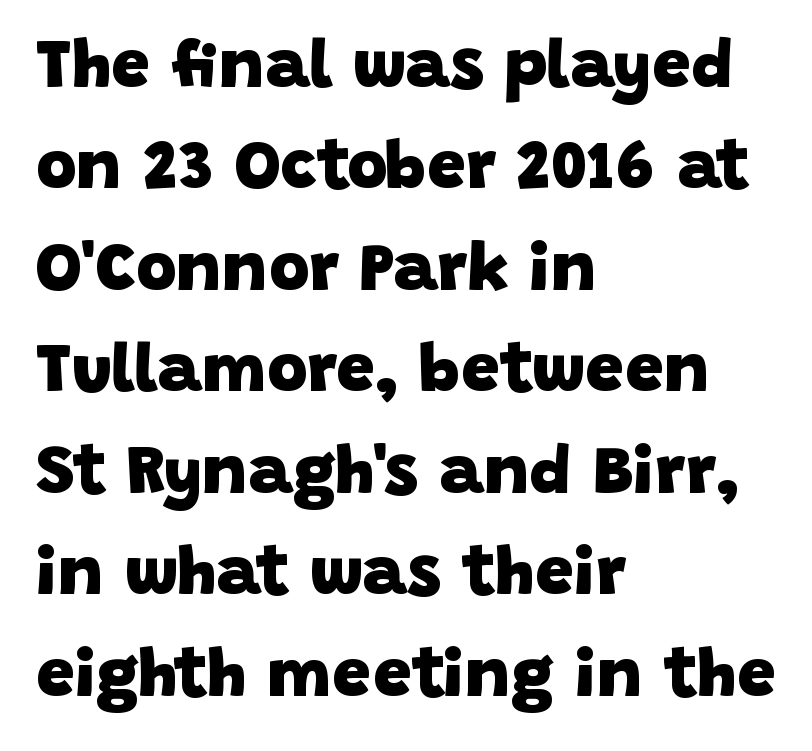
{"serif": "no", "bold": "yes", "weight": "heavy", "width": "normal", "stroke_contrast": "low", "x_height": "large", "monospaced": "no", "underline": "no", "align": "left", "line_spacing": "normal", "line_spacing_ratio": 1.47, "letter_spacing": "normal", "letter_spacing_em": 0.0, "glyph_px": 69}
